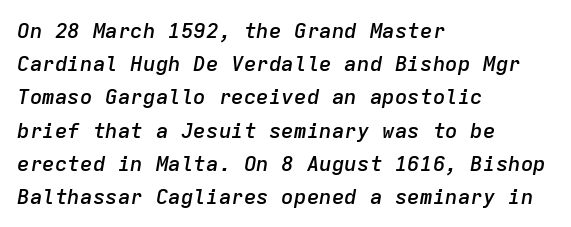
{"italic": "yes", "lean": "right", "slant_degrees": 9, "bold": "semi", "underline": "no", "align": "left", "line_spacing": "normal", "line_spacing_ratio": 1.58, "letter_spacing": "normal", "letter_spacing_em": 0.0, "glyph_px": 21}
